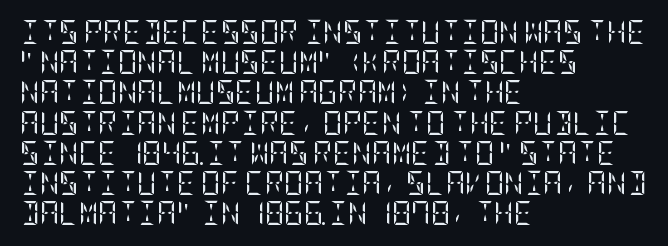
Q: Is the text bold? A: No.
Q: Is the text italic (slanted)? A: No, it is upright.
Q: Is the text underlined? A: No.
Q: How is the paragraph aligned? A: Left-aligned.
Q: Is the spacing between letters normal or unusually wide? A: Normal.
Q: Is the spacing between lines tight, normal or loose? A: Normal.
